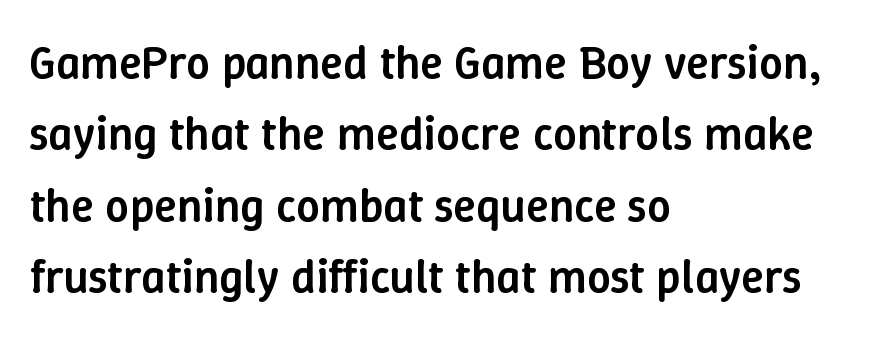
Q: Is the text bold? A: Semi-bold.
Q: Is the text italic (slanted)? A: No, it is upright.
Q: Is the text underlined? A: No.
Q: How is the paragraph aligned? A: Left-aligned.
Q: Is the spacing between letters normal or unusually wide? A: Normal.
Q: Is the spacing between lines tight, normal or loose? A: Normal.
Q: Width (condensed, normal, or wide)? A: Normal.
Q: Stroke contrast? A: Low.
Q: x-height? A: Medium.
Q: Monospaced? A: No.
